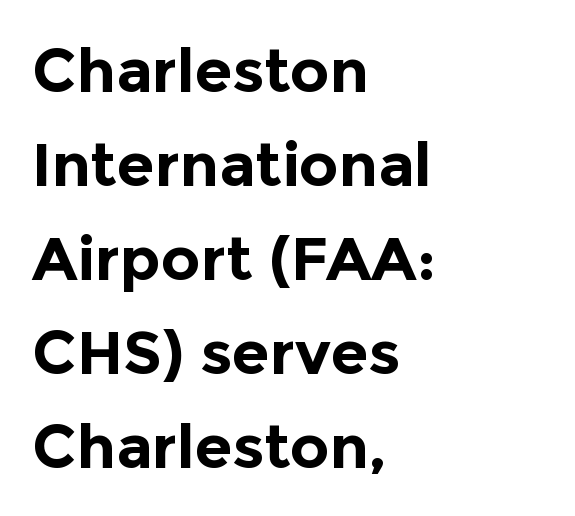
The image shows 61 px bold sans-serif type, upright; set left-aligned, normal line spacing (1.54x), normal letter spacing, not underlined; a medium x-height.
